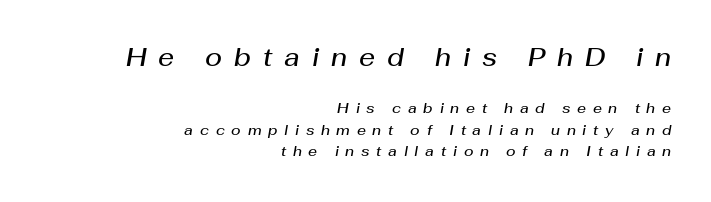
Q: Is the text bold? A: Semi-bold.
Q: Is the text italic (slanted)? A: Yes, it leans right by about 10 degrees.
Q: Is the text underlined? A: No.
Q: How is the paragraph aligned? A: Right-aligned.
Q: Is the spacing between letters normal or unusually wide? A: Unusually wide.
Q: Is the spacing between lines tight, normal or loose? A: Normal.
Q: Which block of text is set in a larger size, the first (top) or the second (bottom)? A: The first (top) one.
